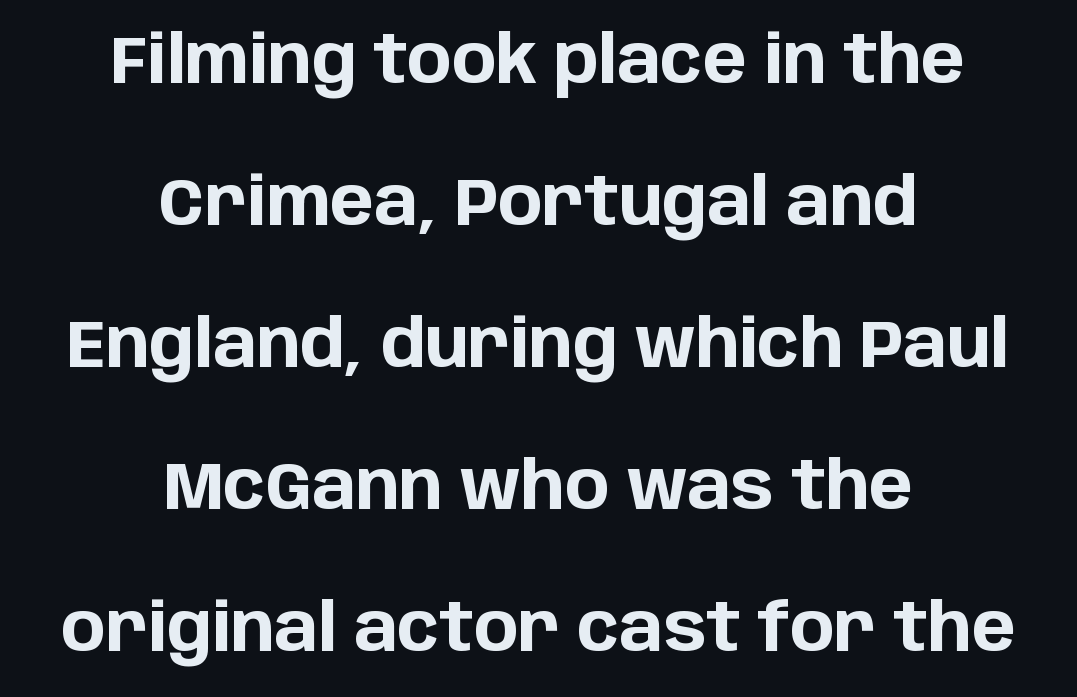
{"serif": "no", "italic": "no", "bold": "yes", "weight": "bold", "width": "normal", "stroke_contrast": "low", "x_height": "large", "monospaced": "no", "underline": "no", "align": "center", "line_spacing": "loose", "line_spacing_ratio": 2.15, "letter_spacing": "normal", "letter_spacing_em": 0.0, "glyph_px": 66}
